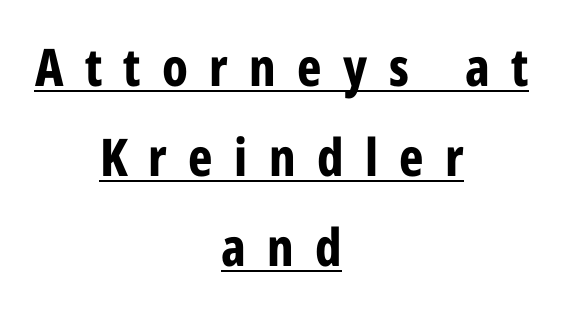
{"serif": "no", "italic": "no", "bold": "yes", "weight": "bold", "width": "condensed", "stroke_contrast": "low", "x_height": "medium", "monospaced": "no", "underline": "yes", "align": "center", "line_spacing_ratio": 1.73, "letter_spacing": "wide", "letter_spacing_em": 0.41, "glyph_px": 52}
